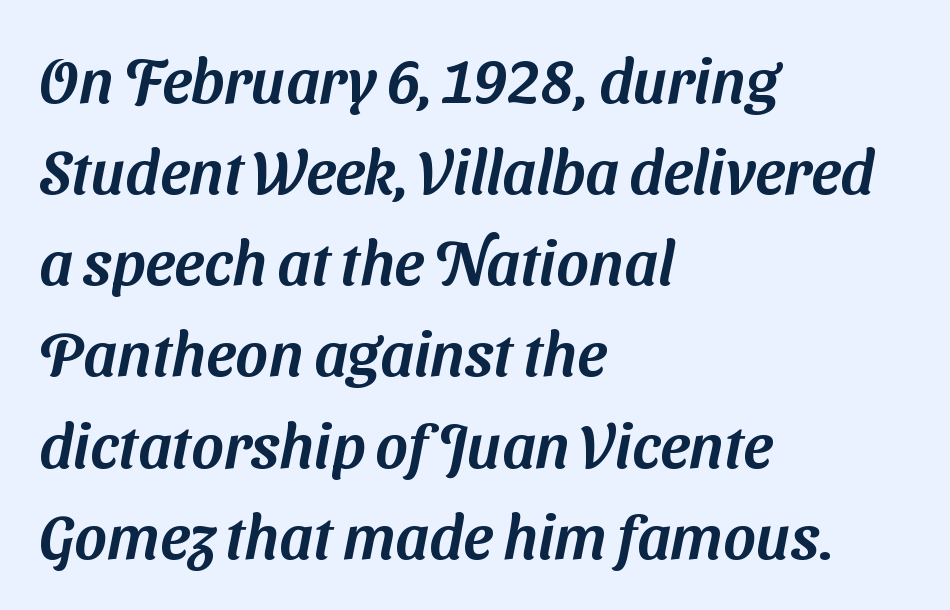
Serif or sans? Sans — the stroke terminals are bare. Spacing between characters is what you'd get straight out of the box. The setting favours the left margin, as ordinary paragraphs usually do. This sample has the flowing, uneven cadence of proportional lettering. The words here are not underlined. Baseline-to-baseline distance is the conventional proportion of letter height.
